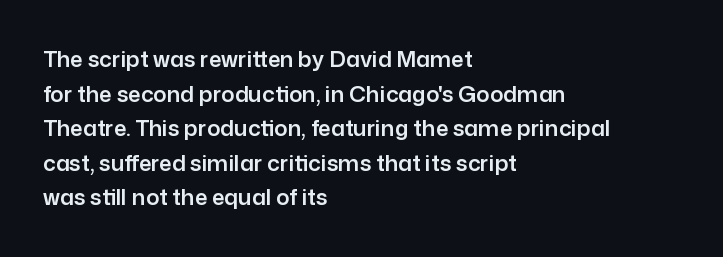
The image shows 22 px text type, upright; set left-aligned, normal line spacing (1.57x), normal letter spacing, not underlined.
